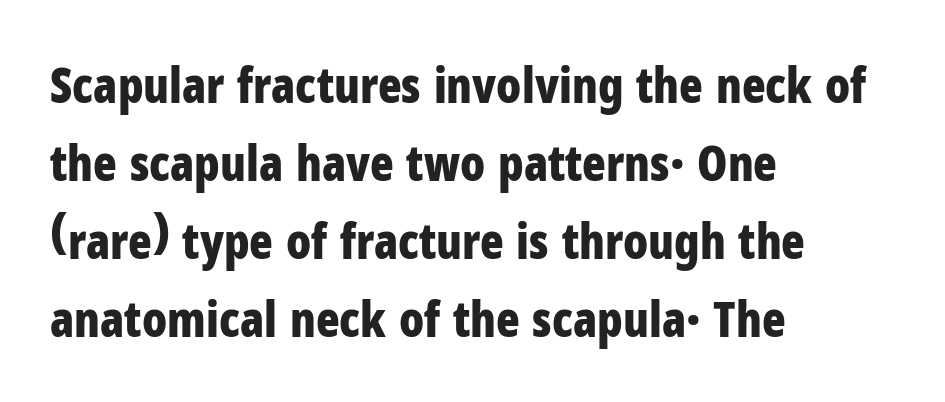
{"serif": "no", "italic": "no", "bold": "yes", "weight": "bold", "width": "condensed", "stroke_contrast": "low", "x_height": "medium", "monospaced": "no", "underline": "no", "align": "left", "line_spacing": "normal", "line_spacing_ratio": 1.59, "letter_spacing": "normal", "letter_spacing_em": 0.0, "glyph_px": 49}
